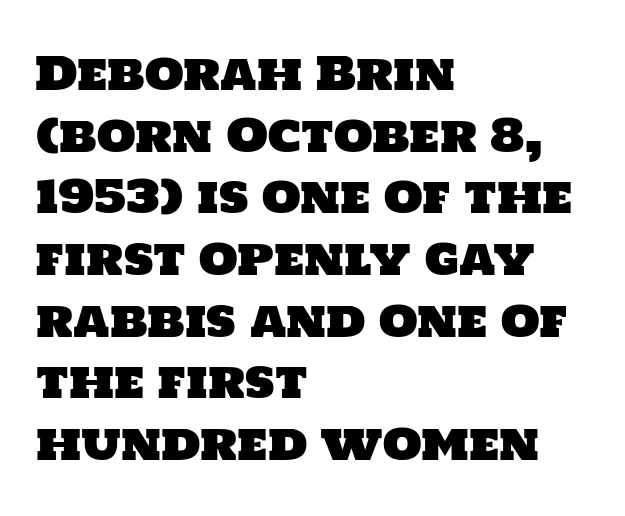
The image shows 45 px sans-serif type; set left-aligned, normal line spacing (1.37x), normal letter spacing, not underlined; low stroke contrast and a large x-height.
